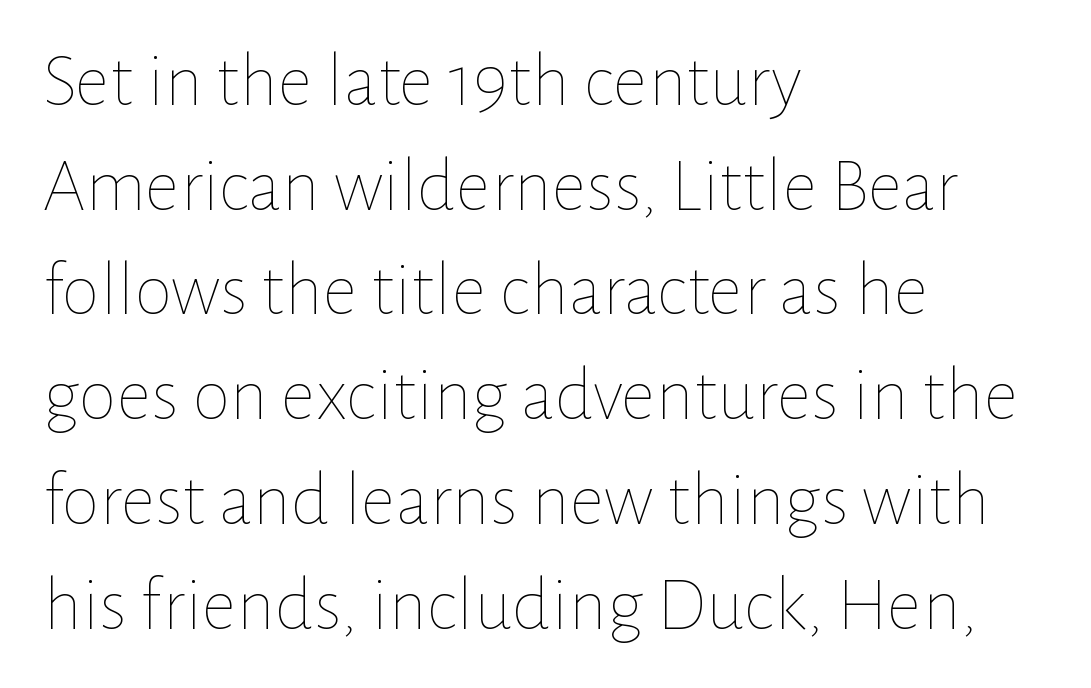
The image shows 77 px thin type, upright; set left-aligned, normal line spacing (1.36x), normal letter spacing, not underlined; low stroke contrast and a medium x-height.
